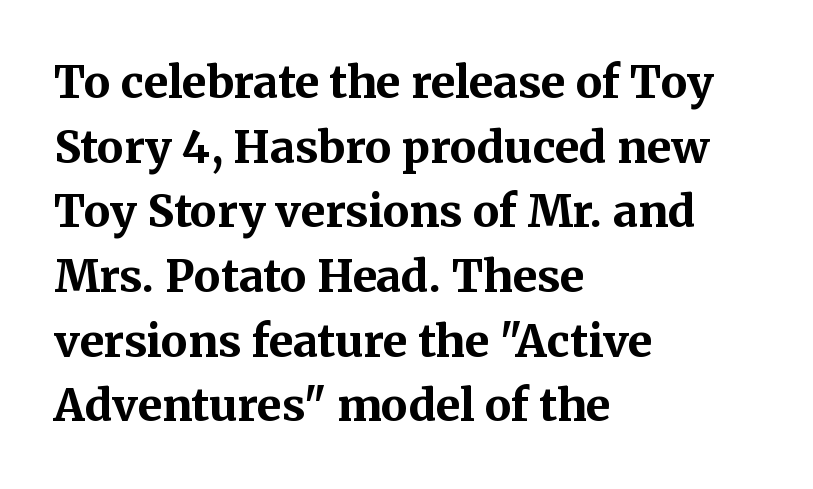
The image shows 44 px bold serif type, upright; set left-aligned, normal line spacing (1.47x), normal letter spacing, not underlined; medium stroke contrast and a medium x-height.
